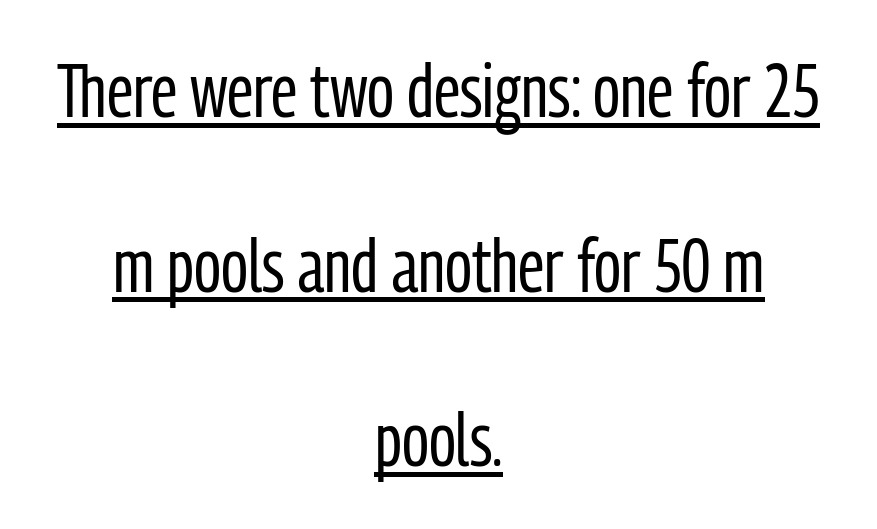
The image shows 74 px regular-weight, condensed sans-serif type, upright; set centered, loose line spacing (2.36x), normal letter spacing, underlined; low stroke contrast and a medium x-height.
